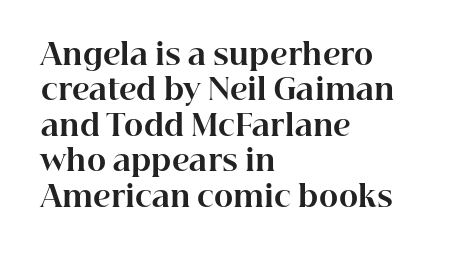
The image shows 29 px bold serif type, upright; set left-aligned, line spacing 1.22x, normal letter spacing, not underlined; high stroke contrast and a medium x-height.
